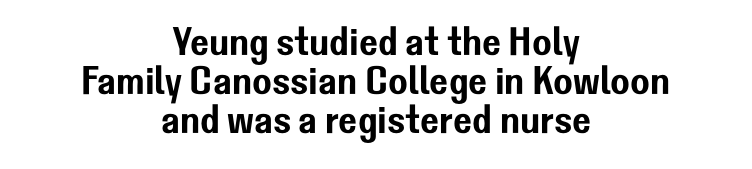
This sample has the flowing, uneven cadence of proportional lettering. Serif or sans? Sans — the stroke terminals are bare. Each line is balanced around a shared central axis. If you measured baseline to baseline, you'd find a short distance. Observe the ordinary spacing: letters are neighbours, not strangers.
